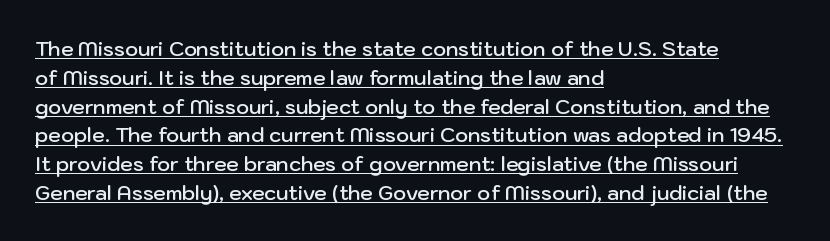
Q: Is the text bold? A: Semi-bold.
Q: Is the text italic (slanted)? A: No, it is upright.
Q: Is the text underlined? A: Yes.
Q: How is the paragraph aligned? A: Left-aligned.
Q: Is the spacing between letters normal or unusually wide? A: Normal.
Q: Is the spacing between lines tight, normal or loose? A: Normal.
